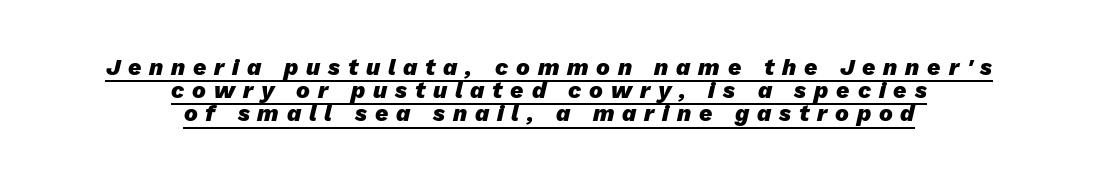
Q: Is the text bold? A: Yes.
Q: Is the text italic (slanted)? A: Yes, it leans right by about 13 degrees.
Q: Is the text underlined? A: Yes.
Q: How is the paragraph aligned? A: Centered.
Q: Is the spacing between letters normal or unusually wide? A: Unusually wide.
Q: Is the spacing between lines tight, normal or loose? A: Tight.
